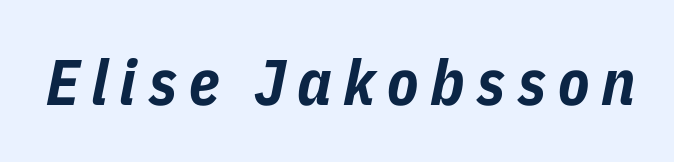
These words are printed bold, with thick strokes throughout. Posture: slanted. The rendering uses natural spacing where letterforms have individual widths. A bare baseline throughout the passage.
